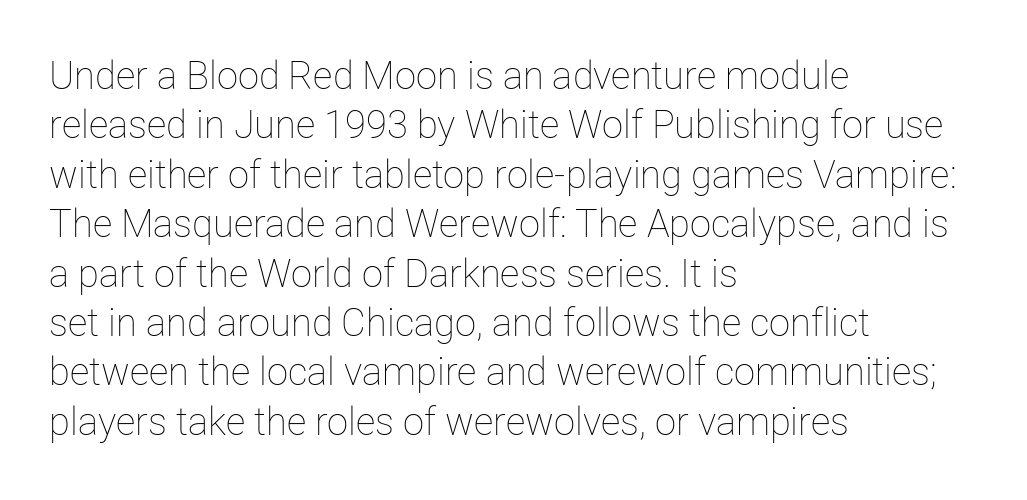
Q: Is the text bold? A: No.
Q: Is the text italic (slanted)? A: No, it is upright.
Q: Is the text underlined? A: No.
Q: How is the paragraph aligned? A: Left-aligned.
Q: Is the spacing between letters normal or unusually wide? A: Normal.
Q: Is the spacing between lines tight, normal or loose? A: Normal.
Q: Width (condensed, normal, or wide)? A: Normal.
Q: Stroke contrast? A: Low.
Q: x-height? A: Medium.
Q: Monospaced? A: No.
